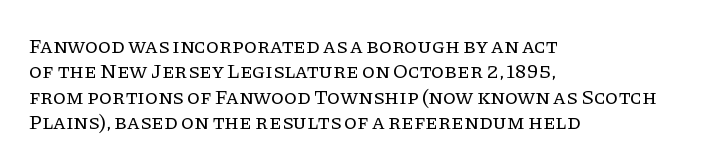
The image shows 21 px text type, upright; set left-aligned, line spacing 1.21x, normal letter spacing, not underlined.
